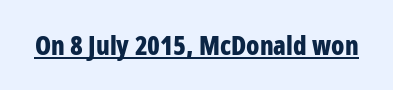
No extra tracking has been applied to these lines. Glance below the letters and you will spot a drawn line. Quick note: not italic, upright. The letters are bold, with thick, heavy strokes.
